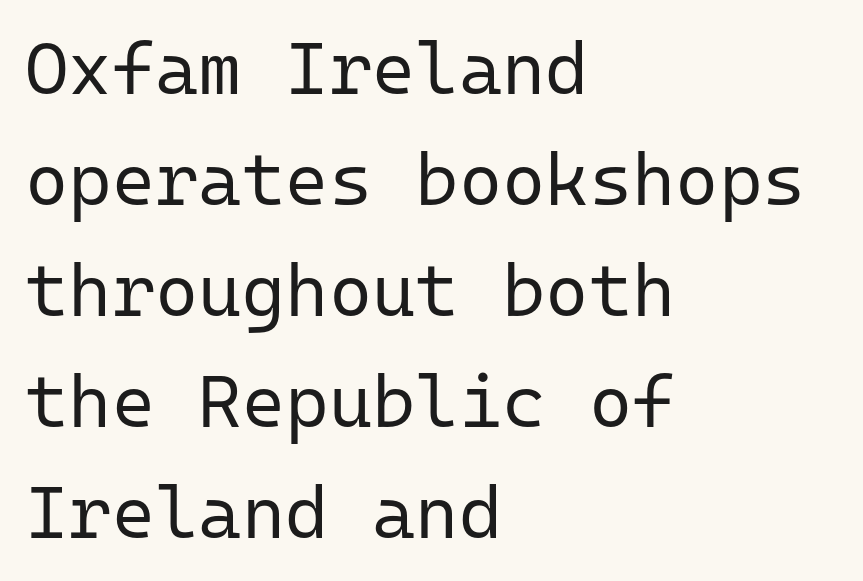
The image shows 74 px regular-weight sans-serif type, upright, monospaced; set left-aligned, normal line spacing (1.5x), normal letter spacing, not underlined; low stroke contrast and a medium x-height.
